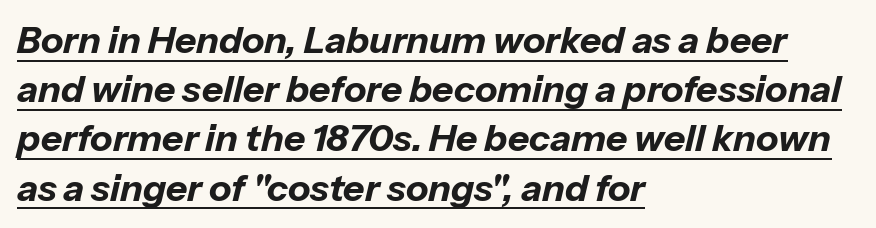
{"italic": "yes", "lean": "right", "slant_degrees": 13, "bold": "yes", "weight": "bold", "width": "normal", "stroke_contrast": "low", "x_height": "medium", "monospaced": "no", "underline": "yes", "align": "left", "line_spacing": "normal", "line_spacing_ratio": 1.33, "letter_spacing": "normal", "letter_spacing_em": 0.0, "glyph_px": 37}
